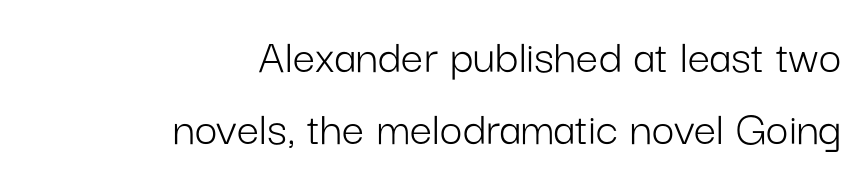
The image shows 50 px light sans-serif type, upright; set right-aligned, normal line spacing (1.45x), normal letter spacing, not underlined; low stroke contrast and a medium x-height.
